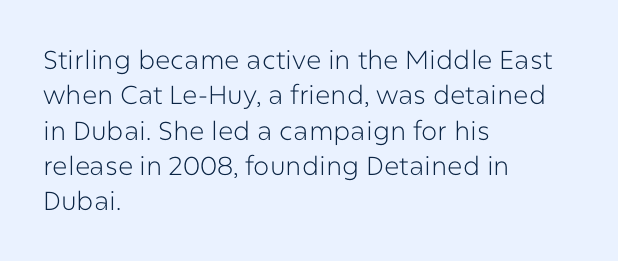
Vertically, the passage feels balanced, rows spaced as you'd expect. No italicization has been applied; the sample stays upright. A bare baseline throughout the passage. Think standard paragraph weight, or any step lighter than that.
